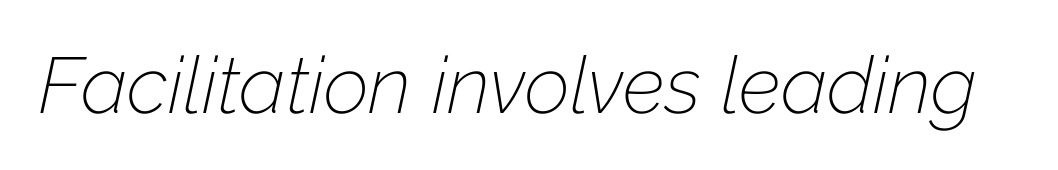
{"italic": "yes", "lean": "right", "slant_degrees": 12, "bold": "no", "weight": "thin", "width": "normal", "stroke_contrast": "low", "x_height": "medium", "monospaced": "no", "underline": "no", "letter_spacing": "normal", "letter_spacing_em": 0.0, "glyph_px": 79}
